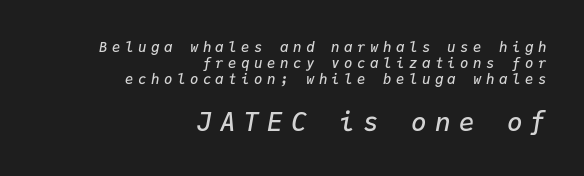
Q: Is the text bold? A: Semi-bold.
Q: Is the text italic (slanted)? A: Yes, it leans right by about 9 degrees.
Q: Is the text underlined? A: No.
Q: How is the paragraph aligned? A: Right-aligned.
Q: Is the spacing between letters normal or unusually wide? A: Unusually wide.
Q: Is the spacing between lines tight, normal or loose? A: Tight.
Q: Which block of text is set in a larger size, the first (top) or the second (bottom)? A: The second (bottom) one.
